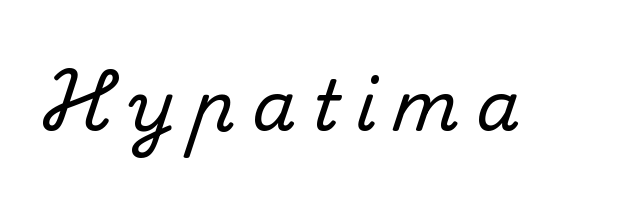
The image shows 70 px serif type; set unusually wide letter spacing (+0.23 em), not underlined; medium stroke contrast and a small x-height.
